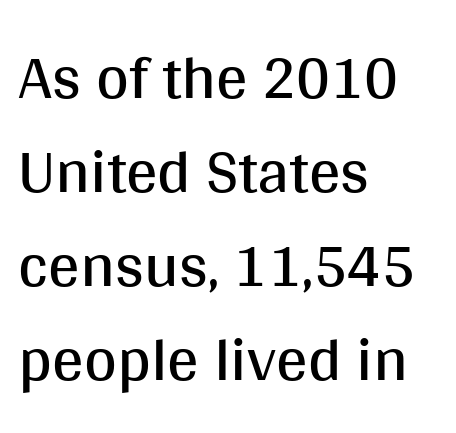
The image shows 63 px regular-weight sans-serif type, upright; set left-aligned, normal line spacing (1.49x), normal letter spacing, not underlined; medium stroke contrast and a large x-height.
